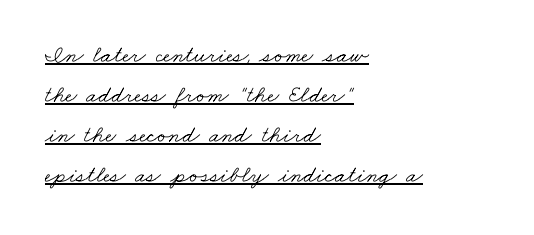
{"bold": "no", "underline": "yes", "align": "left", "line_spacing": "normal", "line_spacing_ratio": 1.66, "letter_spacing": "normal", "letter_spacing_em": 0.0, "glyph_px": 24}
